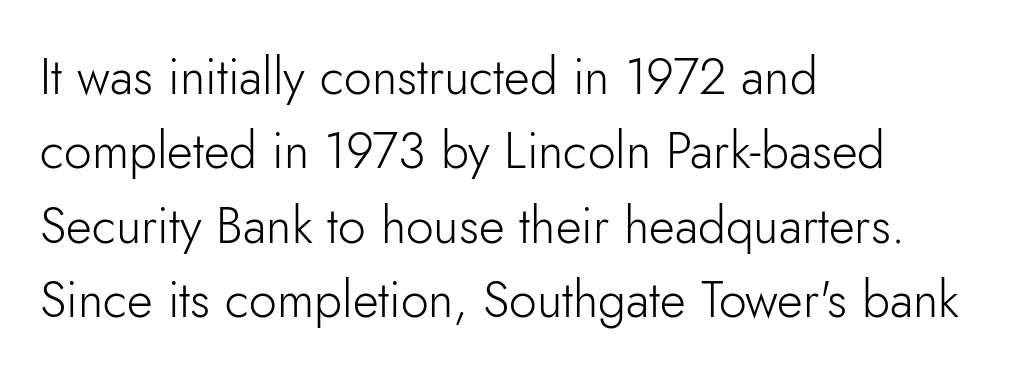
{"serif": "no", "italic": "no", "bold": "no", "weight": "light", "width": "normal", "stroke_contrast": "low", "x_height": "small", "monospaced": "no", "underline": "no", "align": "left", "line_spacing": "normal", "line_spacing_ratio": 1.49, "letter_spacing": "normal", "letter_spacing_em": 0.0, "glyph_px": 50}
